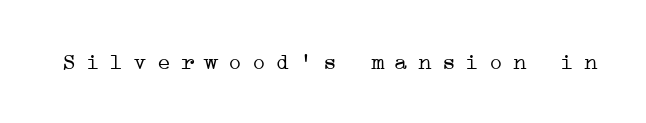
{"italic": "no", "bold": "no", "underline": "no", "letter_spacing": "wide", "letter_spacing_em": 0.43, "glyph_px": 23}
